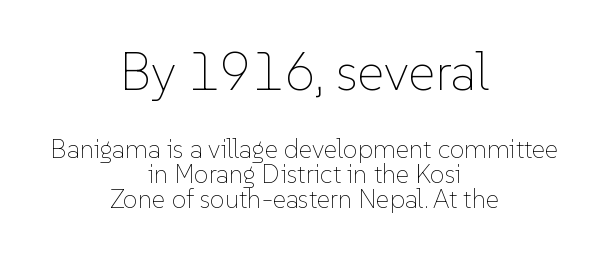
The image shows 53 px thin type, upright; set centered, tight line spacing (0.97x), normal letter spacing, not underlined; the first (top) block is 2.04x larger; low stroke contrast and a medium x-height.
